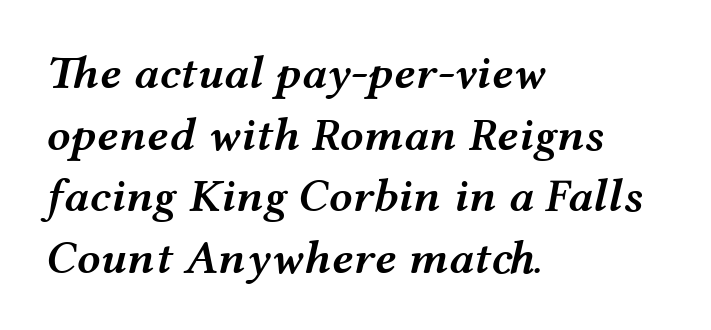
The image shows 47 px semibold, wide type, italic (leaning right); set left-aligned, normal line spacing (1.31x), normal letter spacing, not underlined; medium stroke contrast and a medium x-height.
